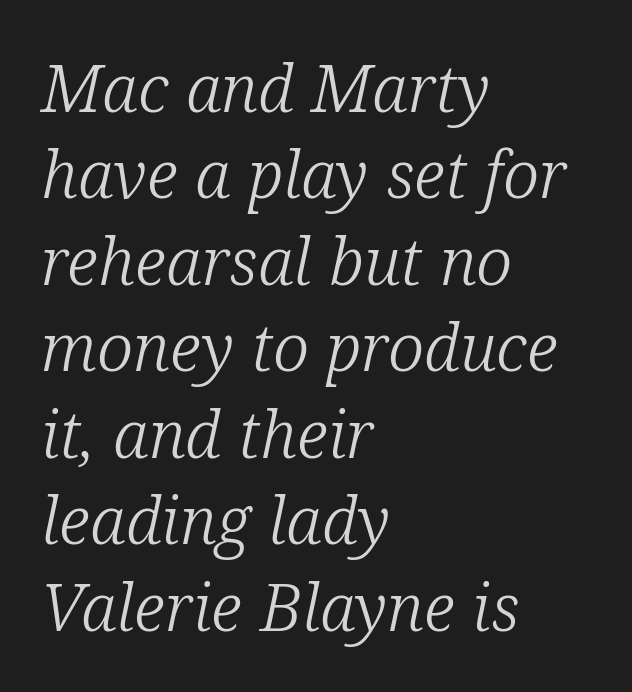
The image shows 66 px light serif type, italic (leaning right); set left-aligned, normal line spacing (1.31x), normal letter spacing, not underlined; low stroke contrast and a medium x-height.
